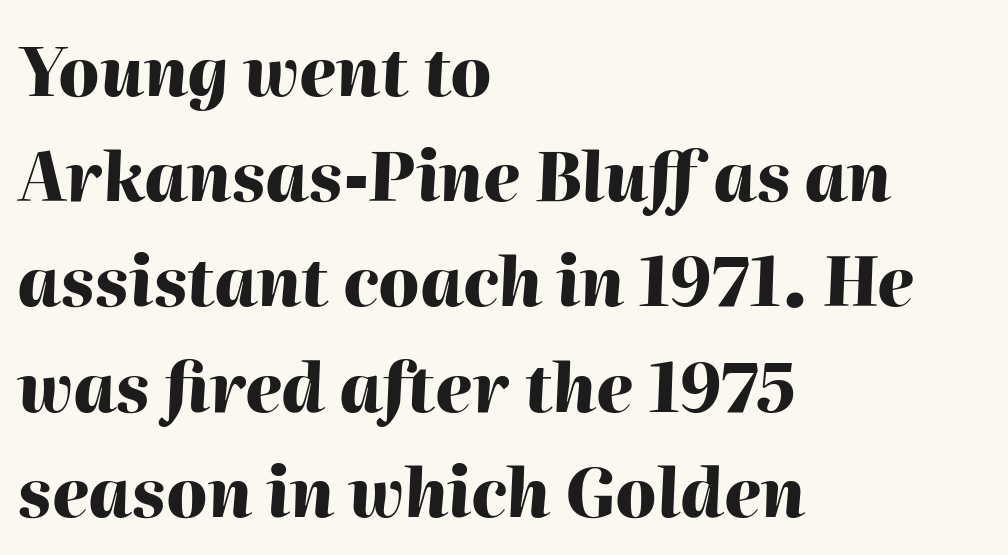
Here the glyphs are tracked normally, forming tight word shapes. Is this a fixed-width face? No — the glyphs have proportional, varying widths. Notice how descenders clear the ascenders below comfortably — that's standard leading. Line beginnings align vertically; line endings do not.
